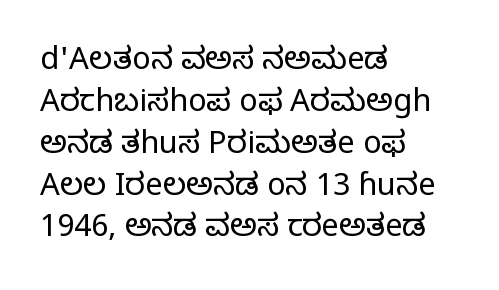
{"serif": "yes", "italic": "no", "bold": "no", "weight": "regular", "width": "normal", "stroke_contrast": "low", "x_height": "large", "monospaced": "no", "underline": "no", "align": "left", "line_spacing": "normal", "line_spacing_ratio": 1.35, "letter_spacing": "normal", "letter_spacing_em": 0.0, "glyph_px": 31}
